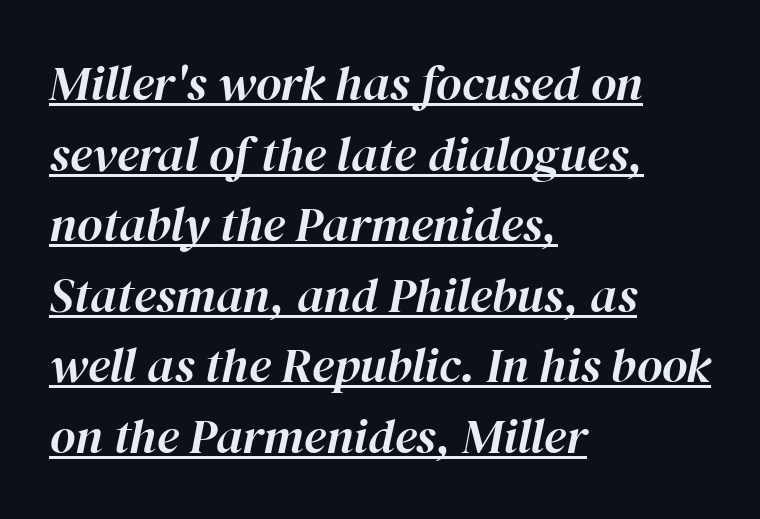
Is there an underline? Yes — a line sits under the letters. A normal amount of white space separates one row of letters from the next. Look at the tracking — it's just the regular setting, nothing added. The typesetter chose a ragged-right arrangement here. Do the characters align in a grid? No, the font is proportional.
